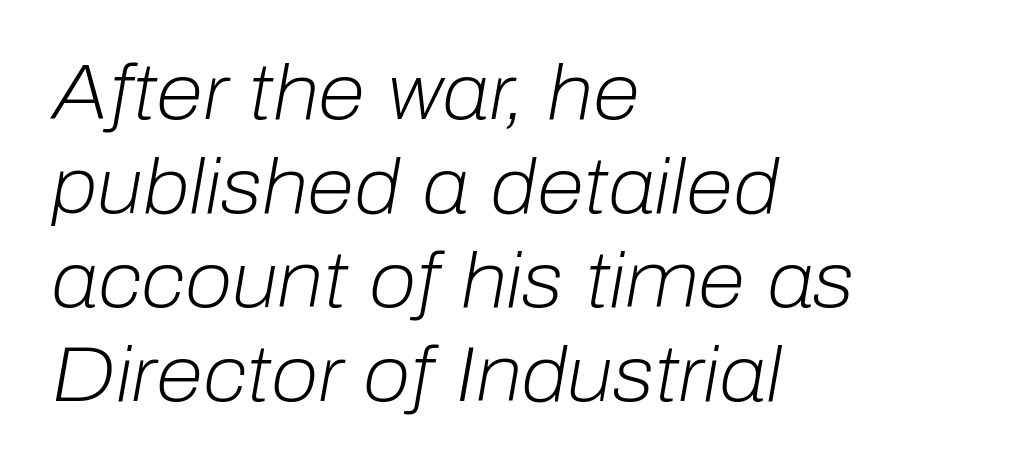
Weight class: somewhere from thin through regular. Line beginnings align vertically; line endings do not. The letters sit at their default tracking, neither squeezed nor spread. A typesetter would call this proportional, since set widths differ per character. Posture: slanted.
